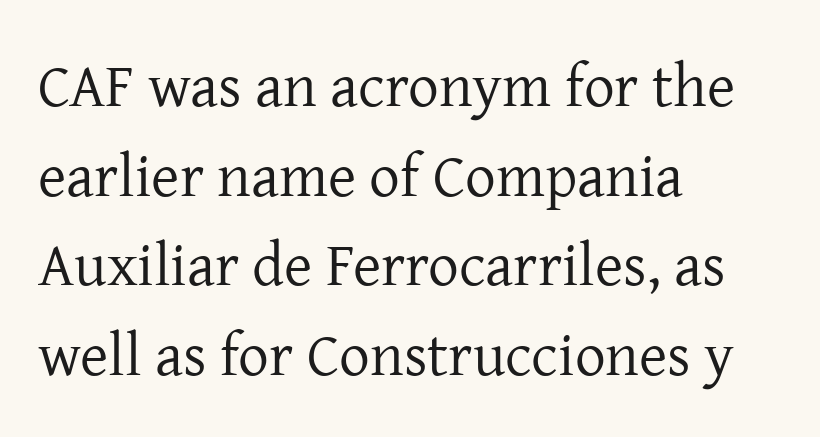
The image shows 61 px regular-weight serif type, upright; set left-aligned, normal line spacing (1.47x), normal letter spacing, not underlined; low stroke contrast and a medium x-height.
